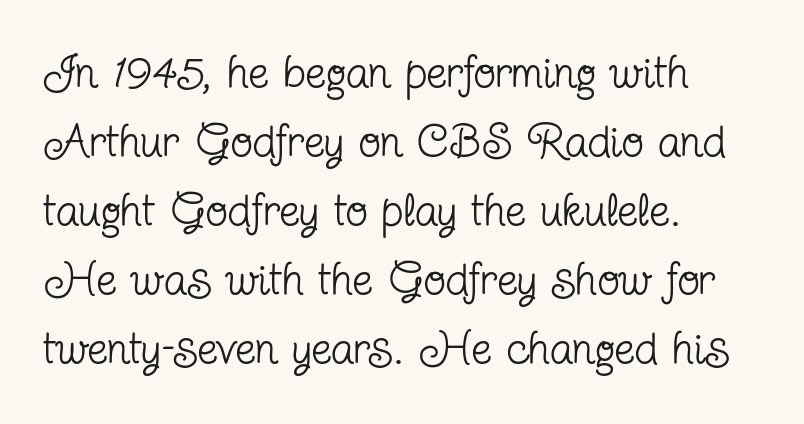
The image shows 46 px regular-weight, condensed serif type, upright; set left-aligned, normal line spacing (1.5x), normal letter spacing, not underlined; low stroke contrast and a medium x-height.
